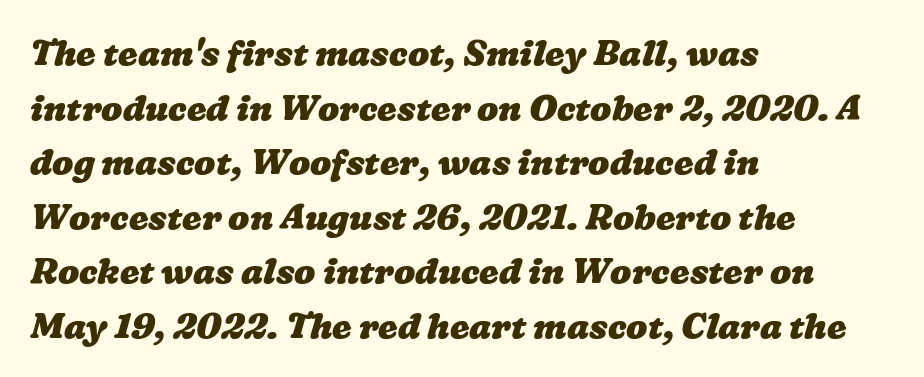
{"bold": "yes", "weight": "heavy", "width": "wide", "stroke_contrast": "low", "x_height": "medium", "monospaced": "no", "underline": "no", "align": "left", "line_spacing": "normal", "line_spacing_ratio": 1.56, "letter_spacing": "normal", "letter_spacing_em": 0.0, "glyph_px": 35}
